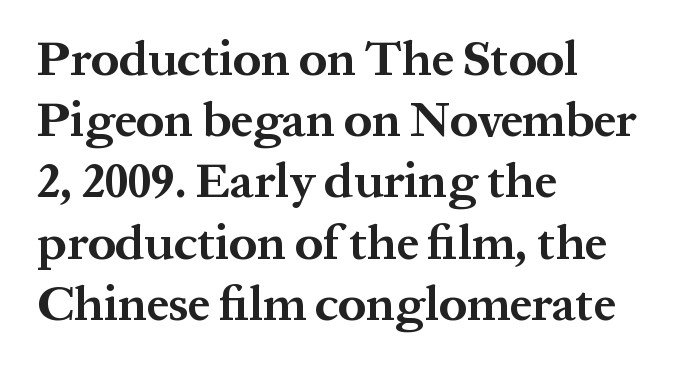
Q: Is the text bold? A: Yes.
Q: Is the text italic (slanted)? A: No, it is upright.
Q: Is the typeface a serif or a sans-serif typeface? A: Serif.
Q: Is the text underlined? A: No.
Q: How is the paragraph aligned? A: Left-aligned.
Q: Is the spacing between letters normal or unusually wide? A: Normal.
Q: Is the spacing between lines tight, normal or loose? A: Normal.
Q: Width (condensed, normal, or wide)? A: Normal.
Q: Stroke contrast? A: Medium.
Q: x-height? A: Medium.
Q: Monospaced? A: No.
